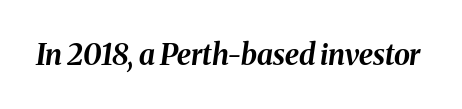
Q: Is the text bold? A: Yes.
Q: Is the text italic (slanted)? A: Yes, it leans right by about 8 degrees.
Q: Is the text underlined? A: No.
Q: Is the spacing between letters normal or unusually wide? A: Normal.
Q: Width (condensed, normal, or wide)? A: Normal.
Q: Stroke contrast? A: Medium.
Q: x-height? A: Medium.
Q: Monospaced? A: No.
